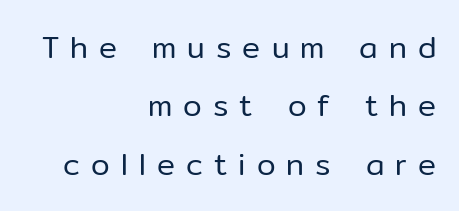
Check the space under the baseline: it is left empty. You can tell from the bare stems that sans-serif type was used. Spacing verdict: proportional, widths tailored to each character. Reading down the block, your eye finds every line finishing at a fixed right position. Caption: expanded tracking, letters set apart.
